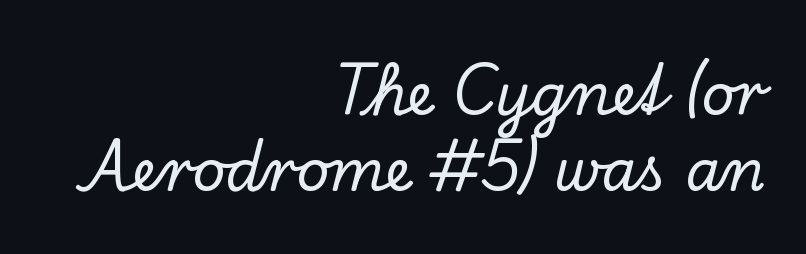
The image shows 57 px serif type; set right-aligned, normal line spacing (1.34x), normal letter spacing, not underlined; low stroke contrast and a small x-height.
